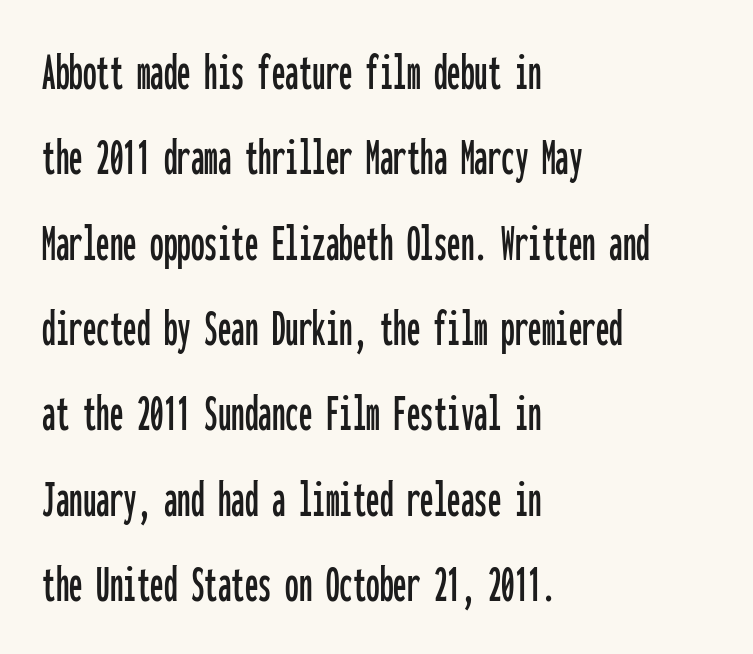
The image shows 54 px condensed sans-serif type, upright, monospaced; set left-aligned, normal line spacing (1.58x), normal letter spacing, not underlined; low stroke contrast and a medium x-height.
